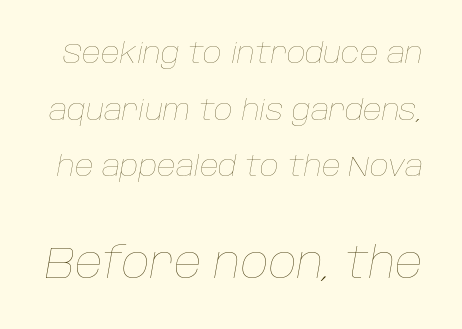
{"italic": "yes", "lean": "right", "slant_degrees": 10, "bold": "no", "weight": "thin", "width": "normal", "stroke_contrast": "low", "x_height": "large", "monospaced": "no", "underline": "no", "line_spacing": "loose", "line_spacing_ratio": 1.95, "letter_spacing": "normal", "letter_spacing_em": 0.0, "larger_block": "second", "size_ratio": 1.48, "glyph_px": 43}
